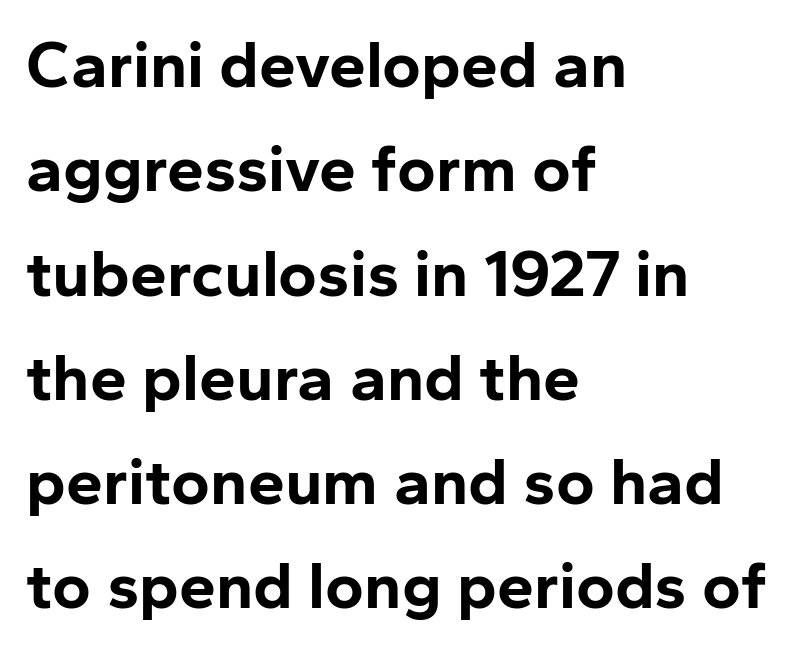
Q: Is the text bold? A: Yes.
Q: Is the text italic (slanted)? A: No, it is upright.
Q: Is the typeface a serif or a sans-serif typeface? A: Sans-serif.
Q: Is the text underlined? A: No.
Q: How is the paragraph aligned? A: Left-aligned.
Q: Is the spacing between letters normal or unusually wide? A: Normal.
Q: Is the spacing between lines tight, normal or loose? A: Normal.
Q: Width (condensed, normal, or wide)? A: Normal.
Q: Stroke contrast? A: Low.
Q: x-height? A: Medium.
Q: Monospaced? A: No.
